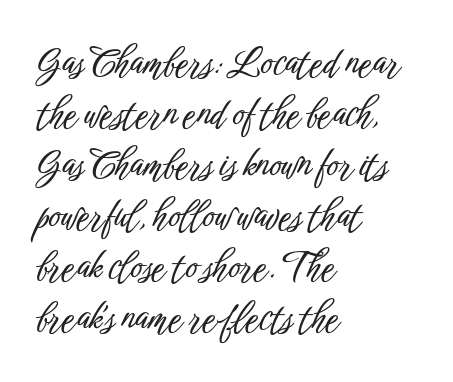
The image shows 37 px condensed sans-serif type; set left-aligned, normal line spacing (1.38x), normal letter spacing, not underlined; low stroke contrast and a medium x-height.
